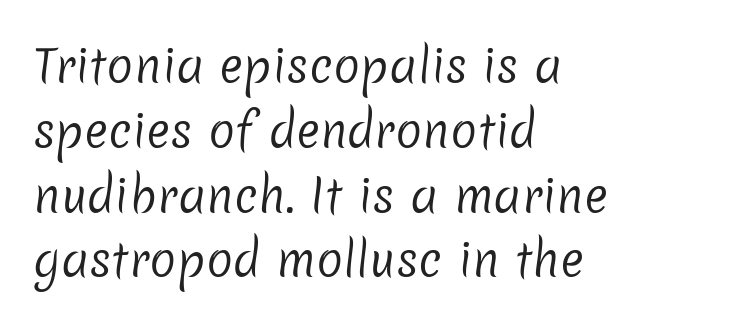
Q: Is the text bold? A: No.
Q: Is the typeface a serif or a sans-serif typeface? A: Sans-serif.
Q: Is the text underlined? A: No.
Q: How is the paragraph aligned? A: Left-aligned.
Q: Is the spacing between letters normal or unusually wide? A: Normal.
Q: Is the spacing between lines tight, normal or loose? A: Normal.
Q: Width (condensed, normal, or wide)? A: Normal.
Q: Stroke contrast? A: Low.
Q: x-height? A: Medium.
Q: Monospaced? A: No.
